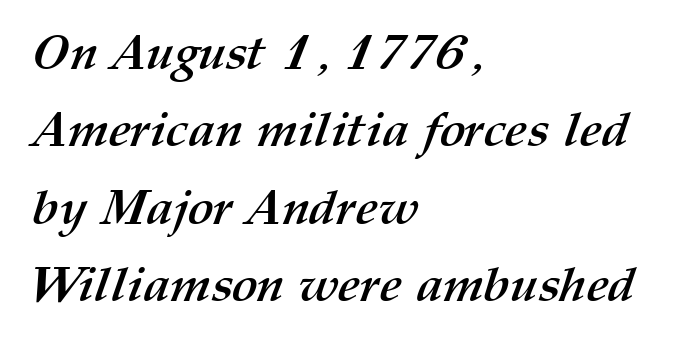
You could not count columns in this text — the font is proportionally spaced. This is heavy type, rendered in bold. Words float on clear page, feet unadorned. The horizontal fit of the characters is conventional and even.
